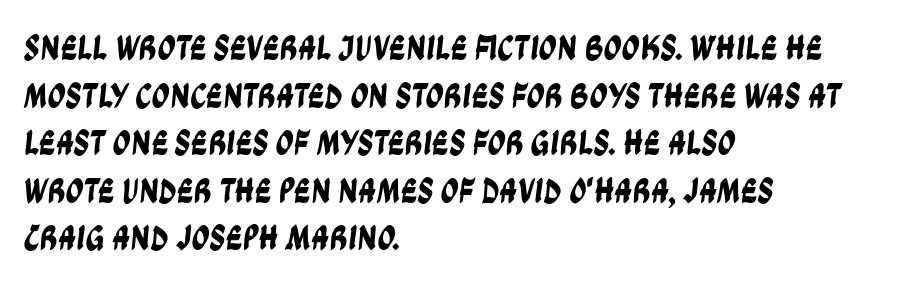
The image shows 36 px condensed sans-serif type; set left-aligned, normal line spacing (1.32x), normal letter spacing, not underlined; low stroke contrast and a large x-height.
